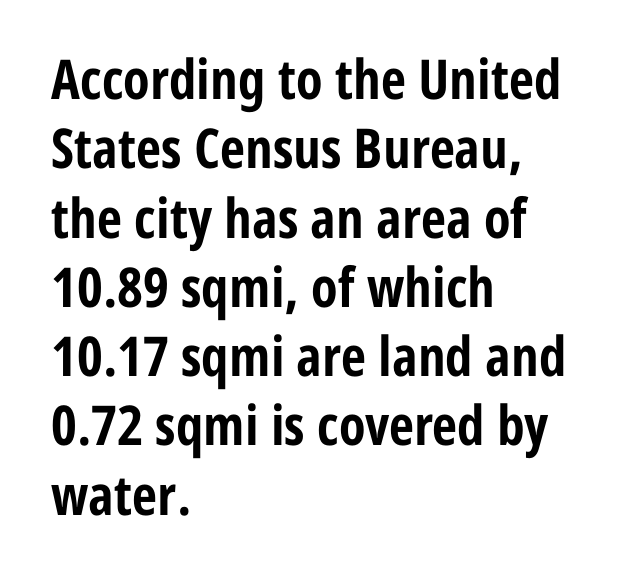
{"serif": "no", "italic": "no", "bold": "yes", "weight": "bold", "width": "condensed", "stroke_contrast": "low", "x_height": "medium", "monospaced": "no", "underline": "no", "align": "left", "line_spacing": "normal", "line_spacing_ratio": 1.26, "letter_spacing": "normal", "letter_spacing_em": 0.0, "glyph_px": 55}
